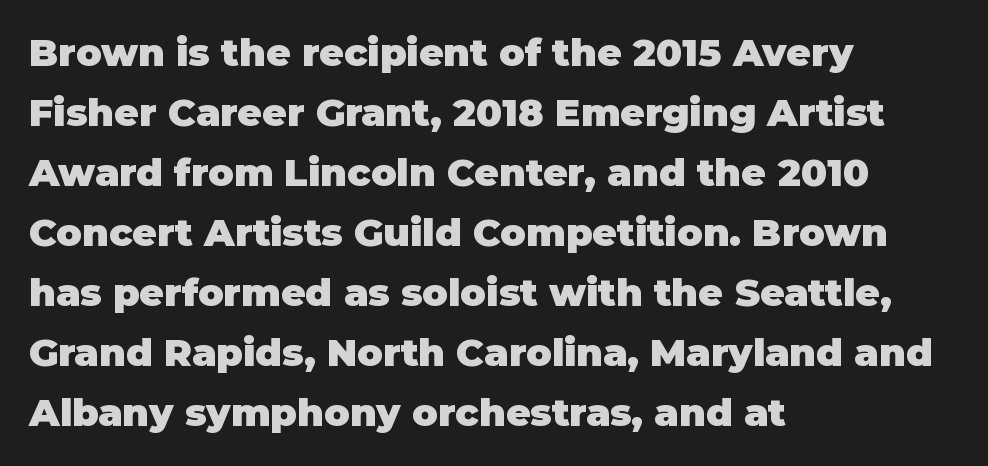
Q: Is the text bold? A: Yes.
Q: Is the text italic (slanted)? A: No, it is upright.
Q: Is the typeface a serif or a sans-serif typeface? A: Sans-serif.
Q: Is the text underlined? A: No.
Q: How is the paragraph aligned? A: Left-aligned.
Q: Is the spacing between letters normal or unusually wide? A: Normal.
Q: Is the spacing between lines tight, normal or loose? A: Normal.
Q: Width (condensed, normal, or wide)? A: Normal.
Q: Stroke contrast? A: Low.
Q: x-height? A: Large.
Q: Monospaced? A: No.
